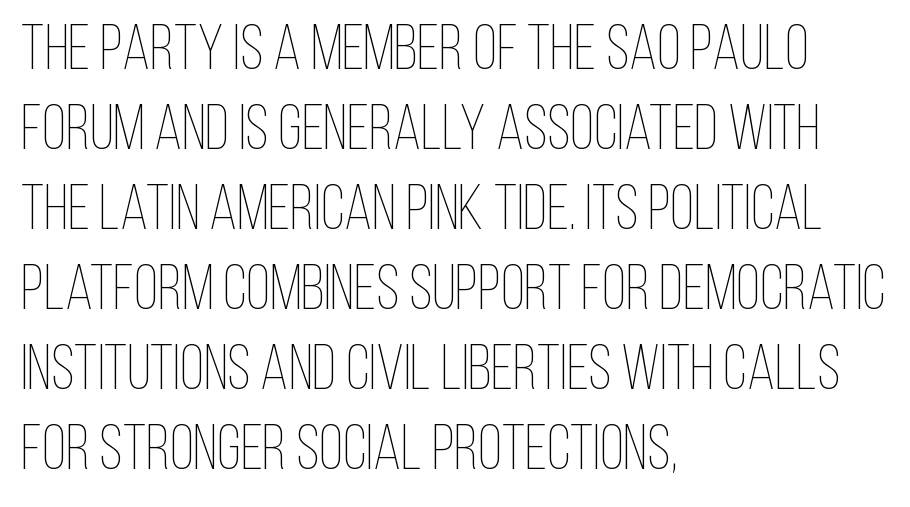
Q: Is the text bold? A: No.
Q: Is the text italic (slanted)? A: No, it is upright.
Q: Is the text underlined? A: No.
Q: How is the paragraph aligned? A: Left-aligned.
Q: Is the spacing between letters normal or unusually wide? A: Normal.
Q: Is the spacing between lines tight, normal or loose? A: Normal.
Q: Width (condensed, normal, or wide)? A: Condensed.
Q: Stroke contrast? A: Low.
Q: x-height? A: Large.
Q: Monospaced? A: No.
